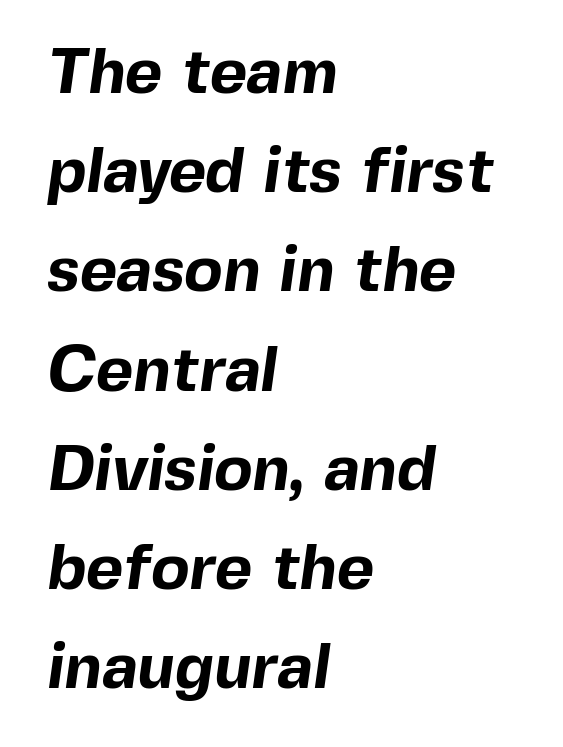
The image shows 64 px bold sans-serif type; set left-aligned, normal line spacing (1.55x), normal letter spacing, not underlined; a medium x-height.
